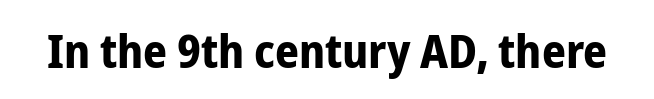
The image shows 47 px bold, condensed sans-serif type, upright; set normal letter spacing, not underlined; low stroke contrast and a medium x-height.
